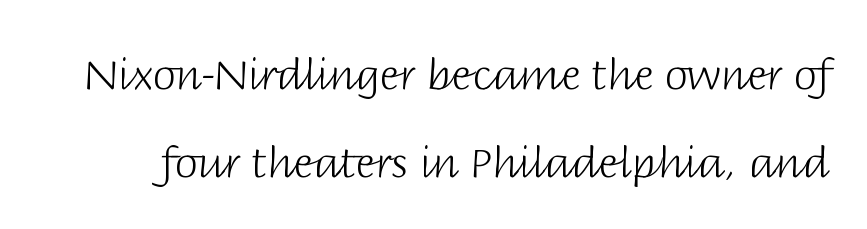
The image shows 42 px light sans-serif type, upright; set loose line spacing (2.1x), normal letter spacing, not underlined; low stroke contrast and a large x-height.
